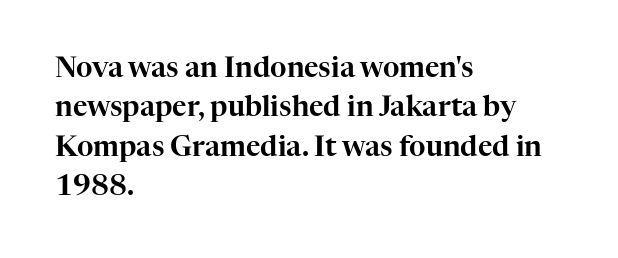
The passage shown is not underscored anywhere. Vertical spacing — default. One-word summary of the alignment: left. Default kerning and tracking; the words read as compact shapes.
